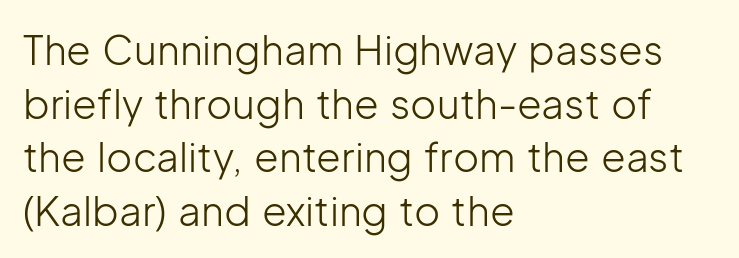
Each stroke keeps to a modest, everyday thickness or less. The rendering anchors every line to the left-hand side. Character widths vary here, with narrow letters taking less room than wide ones. Italic: no, the glyphs are upright roman.
